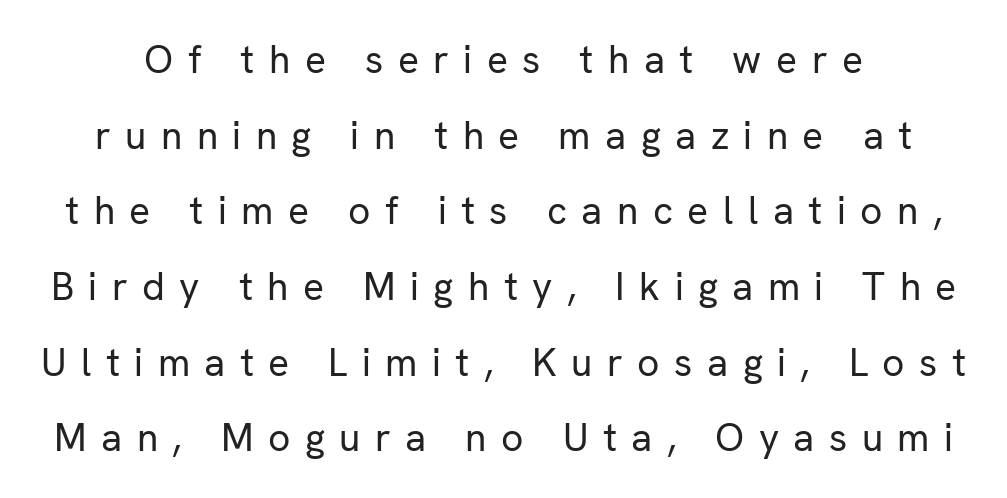
The image shows 39 px regular-weight sans-serif type, upright; set loose line spacing (1.94x), unusually wide letter spacing (+0.37 em), not underlined; low stroke contrast and a medium x-height.
